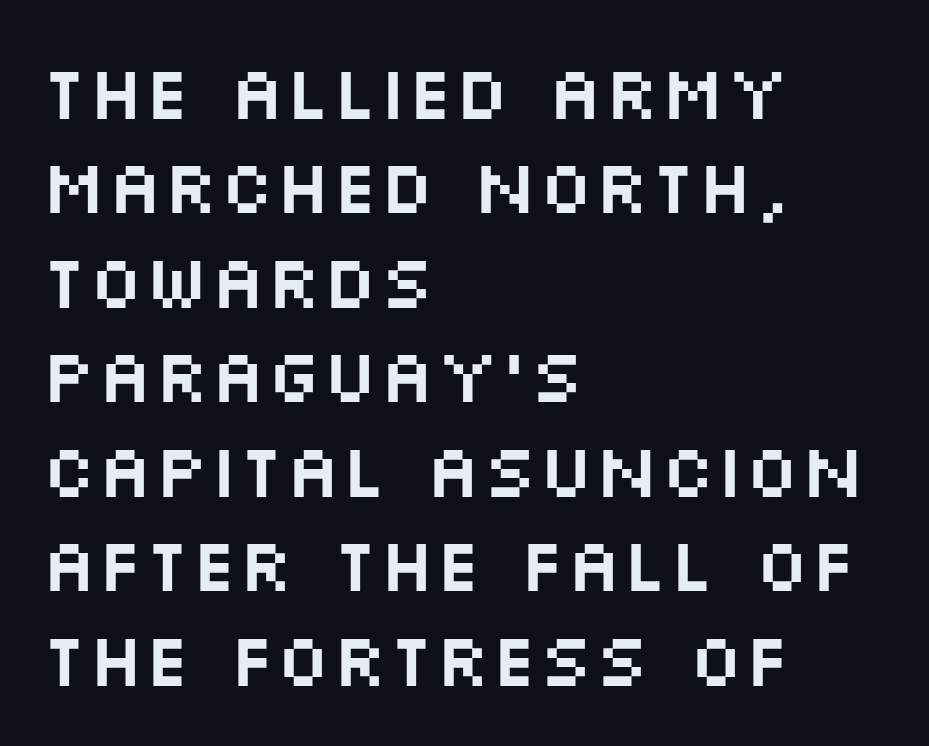
Q: Is the text italic (slanted)? A: No, it is upright.
Q: Is the typeface a serif or a sans-serif typeface? A: Sans-serif.
Q: Is the text underlined? A: No.
Q: How is the paragraph aligned? A: Left-aligned.
Q: Is the spacing between letters normal or unusually wide? A: Normal.
Q: Is the spacing between lines tight, normal or loose? A: Normal.
Q: Width (condensed, normal, or wide)? A: Wide.
Q: Stroke contrast? A: Medium.
Q: x-height? A: Large.
Q: Monospaced? A: No.
